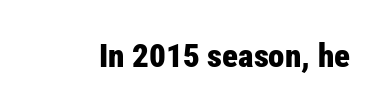
{"serif": "no", "italic": "no", "bold": "yes", "weight": "bold", "width": "condensed", "stroke_contrast": "low", "x_height": "medium", "monospaced": "no", "underline": "no", "letter_spacing": "normal", "letter_spacing_em": 0.0, "glyph_px": 33}
